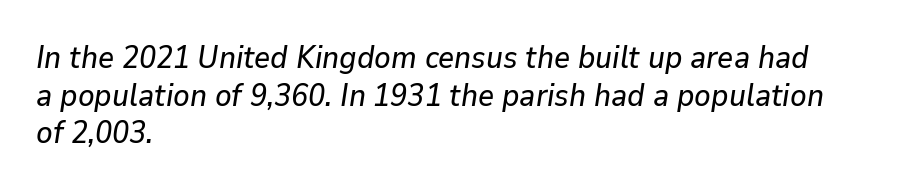
The lines are quadded left. You could call the tracking neutral — neither tight nor loose. Looks like regular typesetting: each glyph gets only the width it needs. The foot of each line stays bare and open. Style check: oblique.
